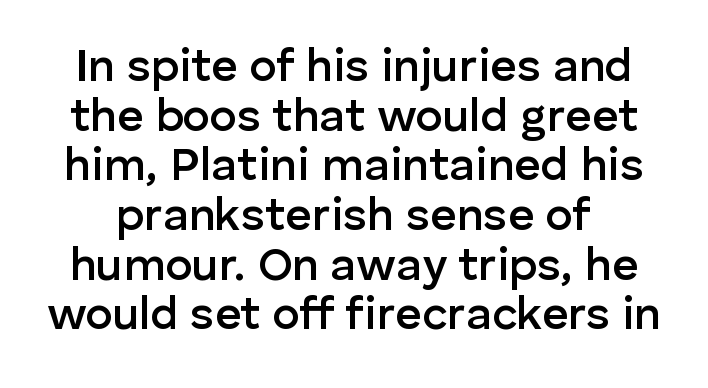
The image shows 46 px semibold sans-serif type, upright; set tight line spacing (1.08x), normal letter spacing, not underlined; low stroke contrast and a medium x-height.
